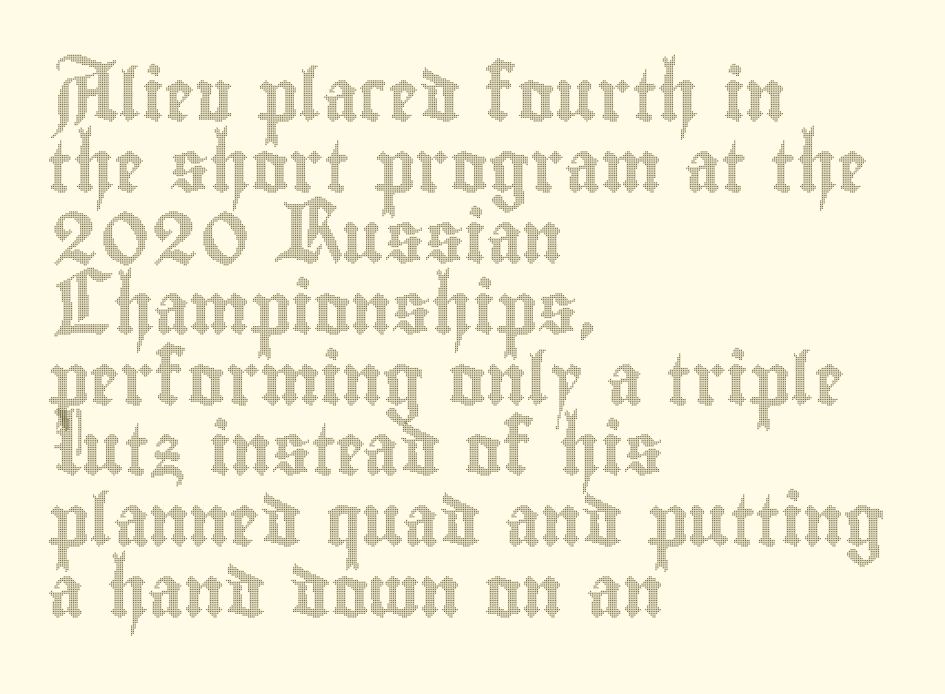
{"italic": "no", "width": "condensed", "x_height": "small", "monospaced": "no", "underline": "no", "align": "left", "line_spacing": "normal", "line_spacing_ratio": 1.39, "letter_spacing": "normal", "letter_spacing_em": 0.0, "glyph_px": 51}
